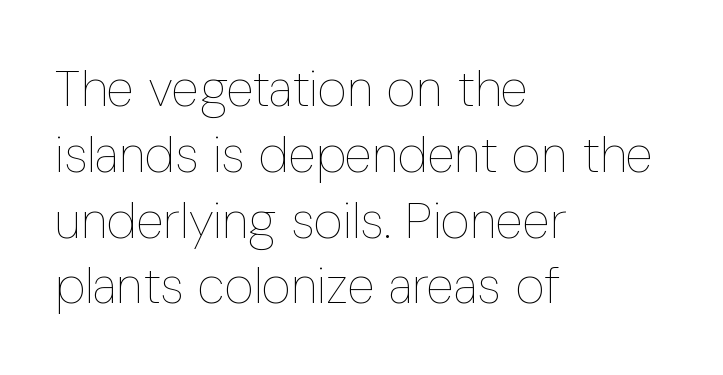
Stroke thickness stays within the range of a standard reading face or lighter. A normal amount of white space separates one row of letters from the next. Clear beneath every line of the passage. The typesetter chose a ragged-right arrangement here. The passage shown is typed in a proportional face where columns would drift.
